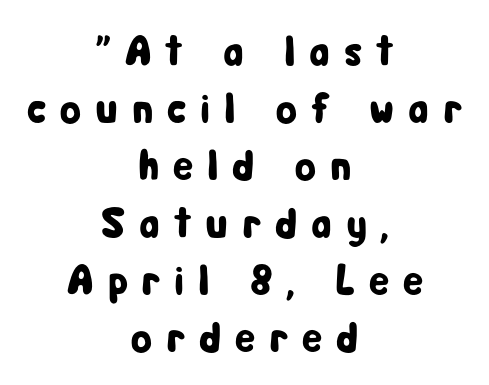
Honestly, the letter spacing is so wide it's the main thing you notice. Notice how the passage keeps no hard edge, just a central spine. The designer went with a sans here, leaving each stem footless. The type sits square on the baseline with zero lean. Vertical spacing — default.
